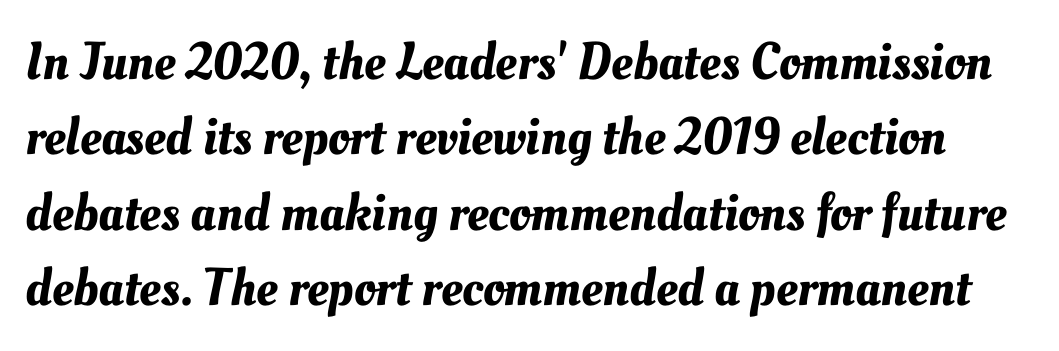
Q: Is the text underlined? A: No.
Q: Is the spacing between letters normal or unusually wide? A: Normal.
Q: Is the spacing between lines tight, normal or loose? A: Normal.
Q: Width (condensed, normal, or wide)? A: Normal.
Q: Stroke contrast? A: Medium.
Q: x-height? A: Small.
Q: Monospaced? A: No.
